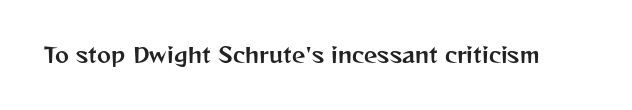
{"italic": "no", "underline": "no", "letter_spacing": "normal", "letter_spacing_em": 0.0, "glyph_px": 21}
